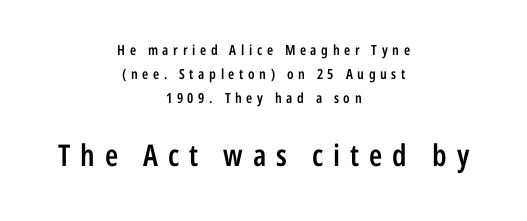
The image shows 30 px semibold, condensed sans-serif type, upright; set centered, line spacing 1.73x, unusually wide letter spacing (+0.33 em), not underlined; the second (bottom) block is 2.14x larger; low stroke contrast and a medium x-height.
